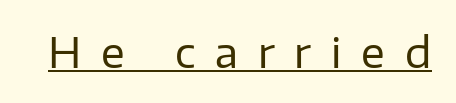
{"serif": "no", "italic": "no", "bold": "no", "weight": "regular", "width": "normal", "stroke_contrast": "low", "x_height": "medium", "monospaced": "no", "underline": "yes", "letter_spacing": "wide", "letter_spacing_em": 0.48, "glyph_px": 41}
